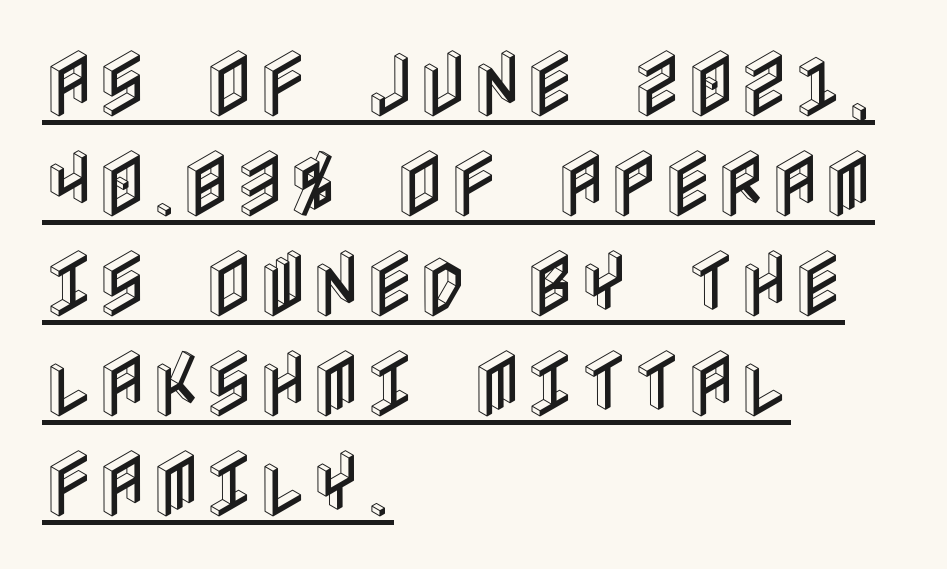
Layout note: lines flush left. Unlike italic type, these characters show no tilt at all. A typesetter would call this leading conventional body-copy spacing. What decoration does the sample have? An underline. Compared with typical body copy, the letter spacing here is the same.
